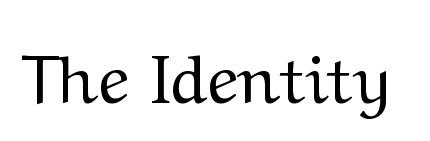
{"serif": "yes", "italic": "no", "bold": "no", "weight": "regular", "width": "wide", "stroke_contrast": "medium", "x_height": "medium", "monospaced": "no", "underline": "no", "letter_spacing": "normal", "letter_spacing_em": 0.0, "glyph_px": 67}
